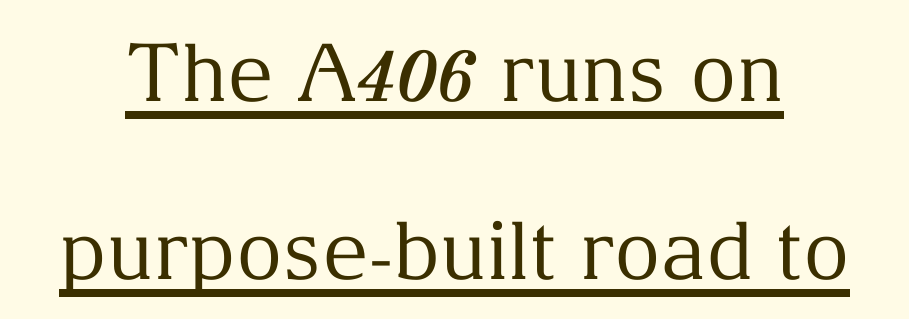
The face used here is proportionally spaced, like ordinary book or web type. Every stem runs plumb, perpendicular to the baseline. Descenders here cross a horizontal rule under the line. Does the type have serifs? Yes, each stem ends in a small foot. Is the stroke heavy? The answer is a plain regular-or-lighter. Leading is clearly above the norm, producing a sparse column.
